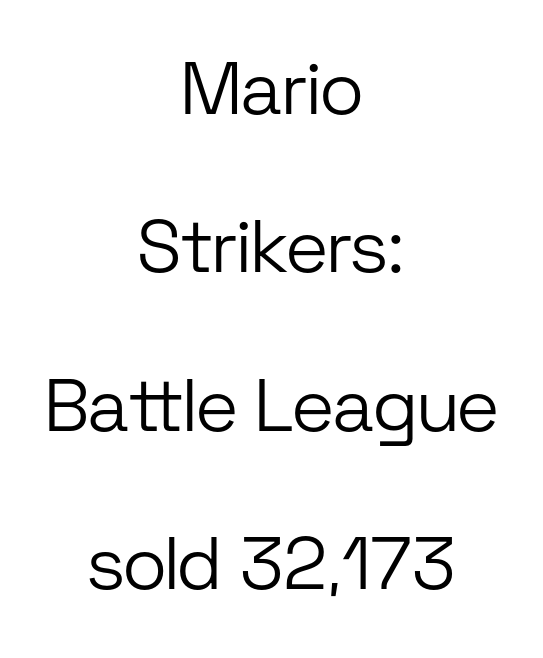
{"serif": "no", "italic": "no", "bold": "no", "weight": "light", "width": "normal", "stroke_contrast": "low", "x_height": "medium", "monospaced": "no", "underline": "no", "align": "center", "line_spacing": "loose", "line_spacing_ratio": 2.14, "letter_spacing": "normal", "letter_spacing_em": 0.0, "glyph_px": 74}
